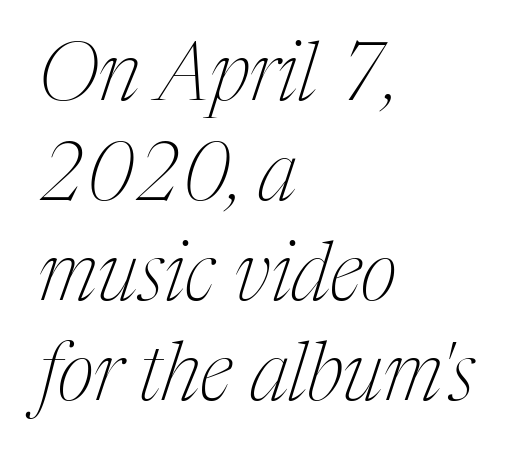
{"serif": "yes", "italic": "yes", "lean": "right", "slant_degrees": 17, "bold": "no", "weight": "thin", "width": "condensed", "stroke_contrast": "medium", "x_height": "medium", "monospaced": "no", "underline": "no", "align": "left", "line_spacing": "normal", "line_spacing_ratio": 1.25, "letter_spacing": "normal", "letter_spacing_em": 0.0, "glyph_px": 80}
